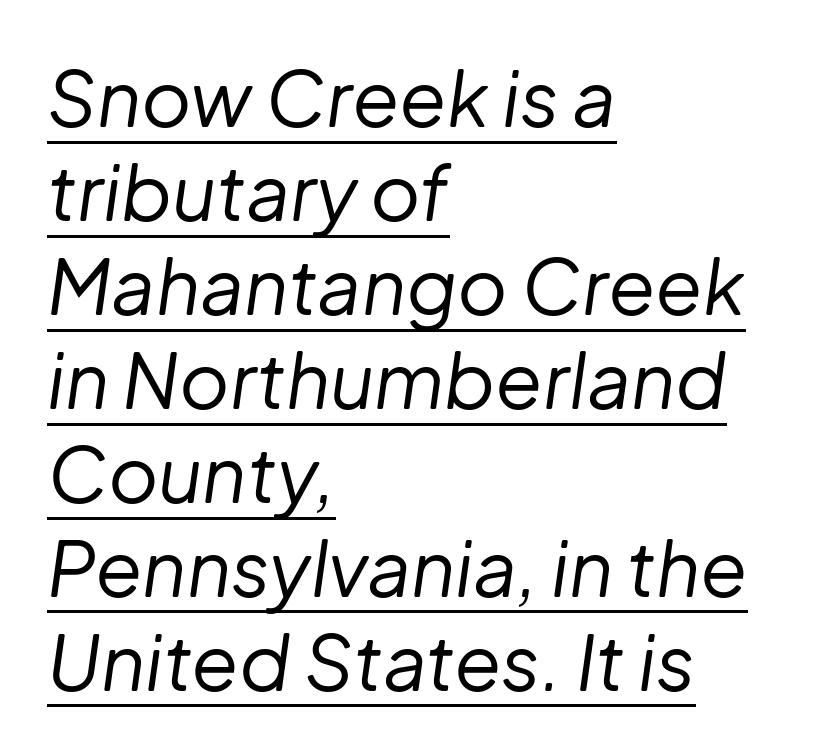
The image shows 77 px regular-weight type, italic (leaning right); set left-aligned, line spacing 1.22x, normal letter spacing, underlined; low stroke contrast and a medium x-height.
